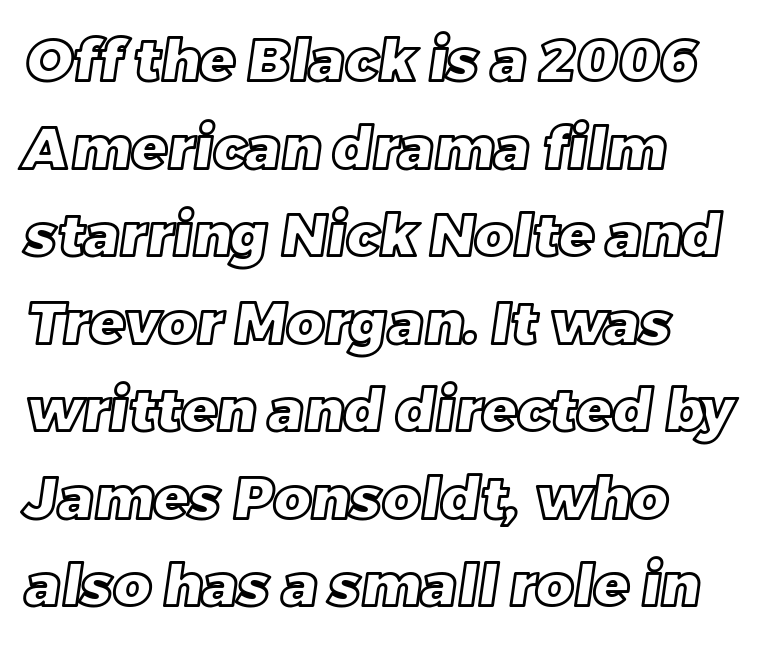
Q: Is the text underlined? A: No.
Q: How is the paragraph aligned? A: Left-aligned.
Q: Is the spacing between letters normal or unusually wide? A: Normal.
Q: Is the spacing between lines tight, normal or loose? A: Normal.
Q: Width (condensed, normal, or wide)? A: Normal.
Q: x-height? A: Large.
Q: Monospaced? A: No.
